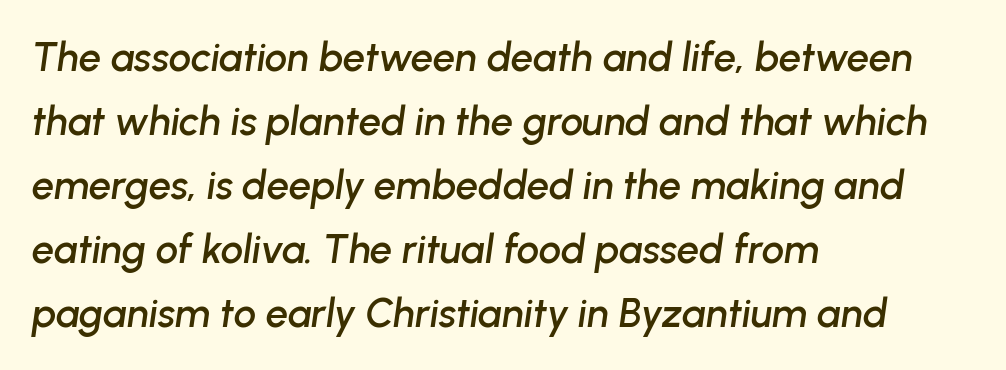
{"italic": "yes", "lean": "right", "slant_degrees": 8, "width": "normal", "stroke_contrast": "low", "x_height": "medium", "monospaced": "no", "underline": "no", "align": "left", "line_spacing": "normal", "line_spacing_ratio": 1.6, "letter_spacing": "normal", "letter_spacing_em": 0.0, "glyph_px": 40}
